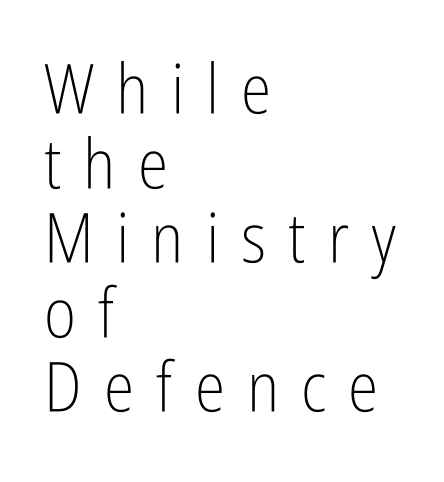
Q: Is the text bold? A: No.
Q: Is the text italic (slanted)? A: No, it is upright.
Q: Is the typeface a serif or a sans-serif typeface? A: Sans-serif.
Q: Is the text underlined? A: No.
Q: How is the paragraph aligned? A: Left-aligned.
Q: Is the spacing between letters normal or unusually wide? A: Unusually wide.
Q: Is the spacing between lines tight, normal or loose? A: Tight.
Q: Width (condensed, normal, or wide)? A: Condensed.
Q: Stroke contrast? A: Low.
Q: x-height? A: Medium.
Q: Monospaced? A: No.
